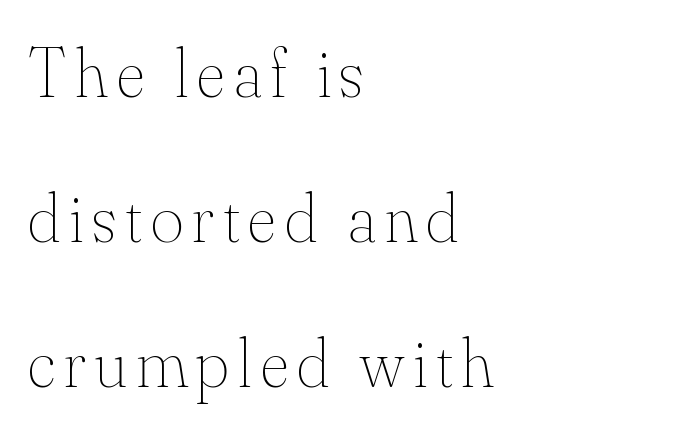
Q: Is the text bold? A: No.
Q: Is the text italic (slanted)? A: No, it is upright.
Q: Is the text underlined? A: No.
Q: How is the paragraph aligned? A: Left-aligned.
Q: Is the spacing between lines tight, normal or loose? A: Loose.
Q: Width (condensed, normal, or wide)? A: Normal.
Q: Stroke contrast? A: Medium.
Q: x-height? A: Small.
Q: Monospaced? A: No.
